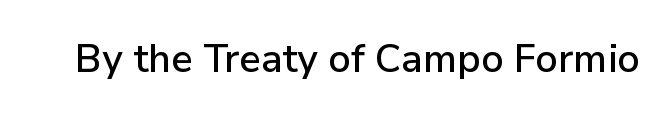
{"serif": "no", "italic": "no", "width": "normal", "stroke_contrast": "low", "x_height": "medium", "monospaced": "no", "underline": "no", "letter_spacing": "normal", "letter_spacing_em": 0.0, "glyph_px": 39}
